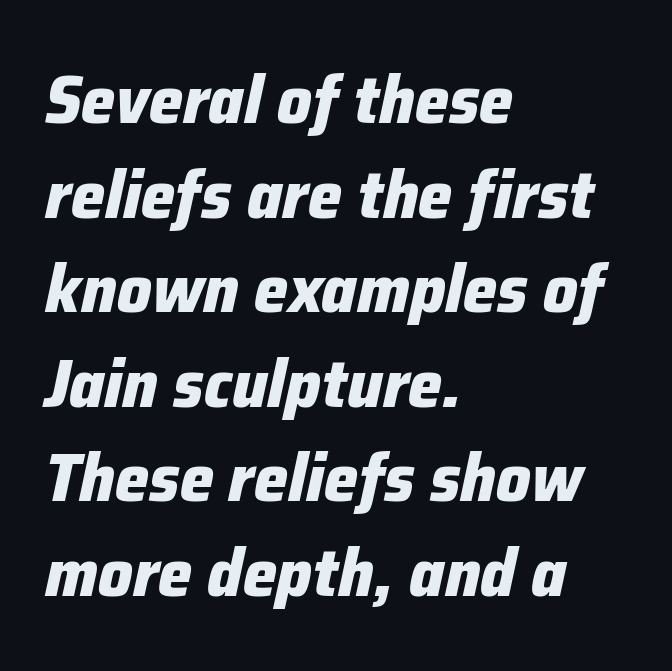
Each line starts at the same left margin while the right side varies. The space directly below the letters is spotless. Leading: standard. A typesetter would mark this as italic. Characters follow at the spacing the type designer built in. The letters are bold, with thick, heavy strokes.
